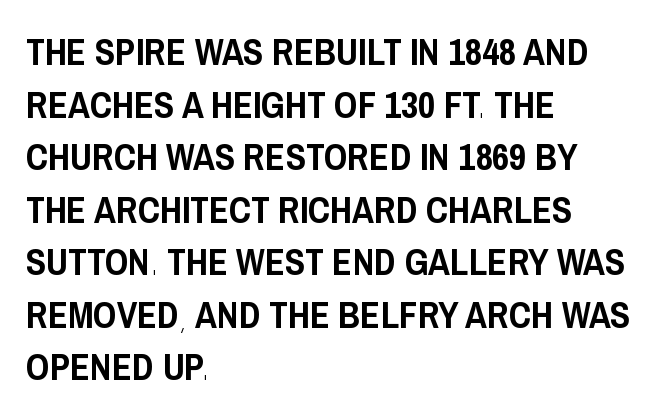
{"serif": "no", "italic": "no", "width": "condensed", "stroke_contrast": "low", "x_height": "large", "monospaced": "no", "underline": "no", "align": "left", "line_spacing": "normal", "line_spacing_ratio": 1.42, "letter_spacing": "normal", "letter_spacing_em": 0.0, "glyph_px": 37}
